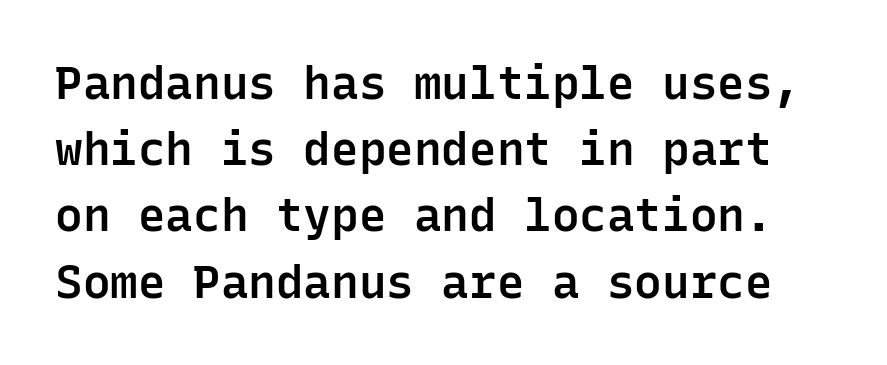
Q: Is the text bold? A: Semi-bold.
Q: Is the text italic (slanted)? A: No, it is upright.
Q: Is the typeface a serif or a sans-serif typeface? A: Sans-serif.
Q: Is the text underlined? A: No.
Q: Is the spacing between letters normal or unusually wide? A: Normal.
Q: Is the spacing between lines tight, normal or loose? A: Normal.
Q: Width (condensed, normal, or wide)? A: Normal.
Q: Stroke contrast? A: Low.
Q: x-height? A: Medium.
Q: Monospaced? A: Yes.
